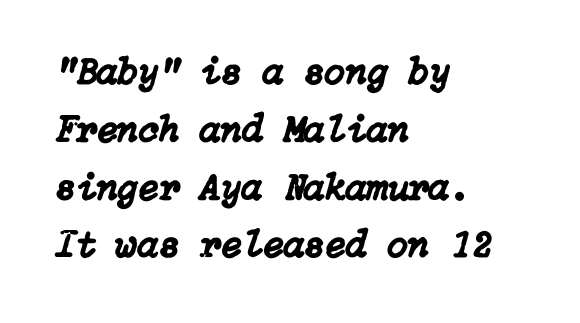
{"italic": "yes", "lean": "right", "slant_degrees": 15, "width": "normal", "stroke_contrast": "low", "x_height": "medium", "underline": "no", "align": "left", "line_spacing": "normal", "line_spacing_ratio": 1.52, "letter_spacing": "normal", "letter_spacing_em": 0.0, "glyph_px": 38}
